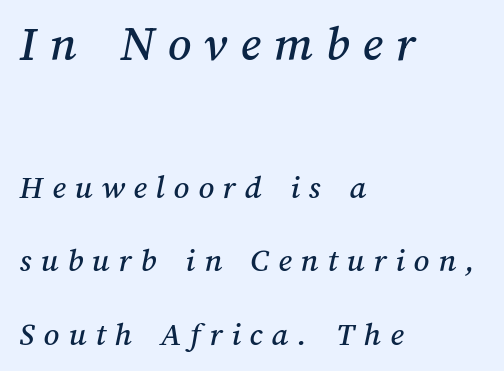
{"width": "normal", "stroke_contrast": "medium", "x_height": "medium", "monospaced": "no", "underline": "no", "align": "left", "line_spacing": "loose", "line_spacing_ratio": 2.16, "letter_spacing": "wide", "letter_spacing_em": 0.26, "larger_block": "first", "size_ratio": 1.5, "glyph_px": 51}
